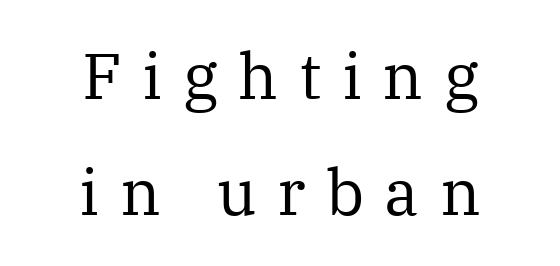
Q: Is the text bold? A: No.
Q: Is the text italic (slanted)? A: No, it is upright.
Q: Is the typeface a serif or a sans-serif typeface? A: Serif.
Q: Is the text underlined? A: No.
Q: How is the paragraph aligned? A: Centered.
Q: Is the spacing between letters normal or unusually wide? A: Unusually wide.
Q: Width (condensed, normal, or wide)? A: Normal.
Q: Stroke contrast? A: Medium.
Q: x-height? A: Medium.
Q: Monospaced? A: No.
